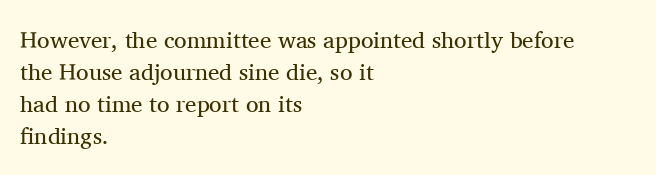
Caption: standard tracking, unaltered. Does the leading feel generous? No, just average. The lines are quadded left. Check the space under the baseline: it is left empty.
